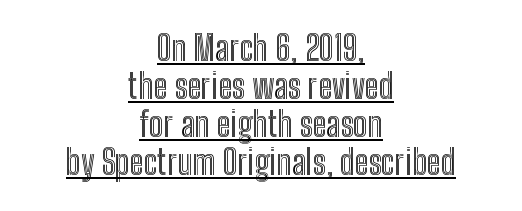
{"italic": "no", "width": "condensed", "x_height": "medium", "monospaced": "no", "underline": "yes", "align": "center", "line_spacing": "tight", "line_spacing_ratio": 1.12, "letter_spacing": "normal", "letter_spacing_em": 0.0, "glyph_px": 34}
